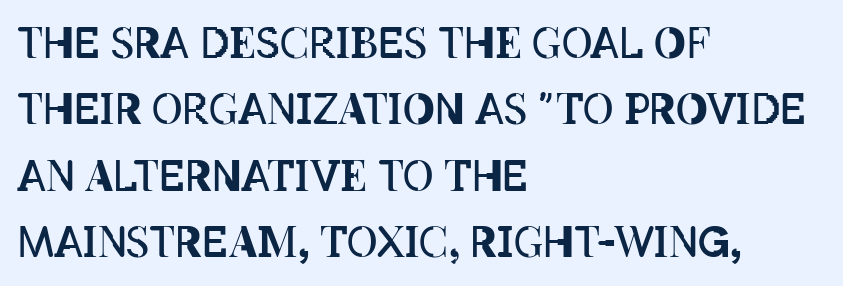
Q: Is the text bold? A: No.
Q: Is the text italic (slanted)? A: No, it is upright.
Q: Is the text underlined? A: No.
Q: How is the paragraph aligned? A: Left-aligned.
Q: Is the spacing between letters normal or unusually wide? A: Normal.
Q: Is the spacing between lines tight, normal or loose? A: Normal.
Q: Width (condensed, normal, or wide)? A: Condensed.
Q: Stroke contrast? A: Low.
Q: x-height? A: Large.
Q: Monospaced? A: No.
